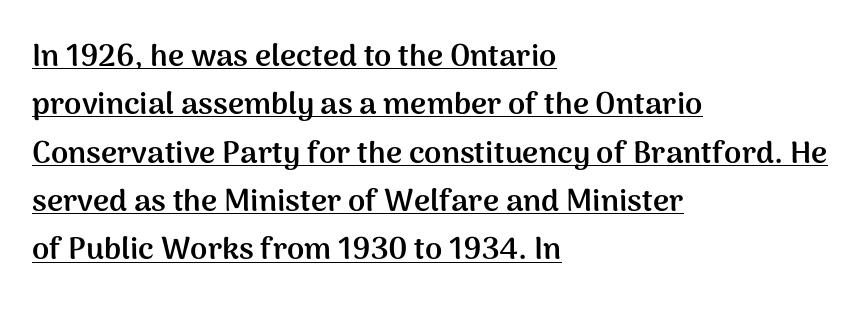
{"serif": "no", "italic": "no", "bold": "yes", "weight": "semibold", "width": "normal", "stroke_contrast": "medium", "x_height": "medium", "monospaced": "no", "underline": "yes", "align": "left", "line_spacing": "normal", "line_spacing_ratio": 1.56, "letter_spacing": "normal", "letter_spacing_em": 0.0, "glyph_px": 31}
